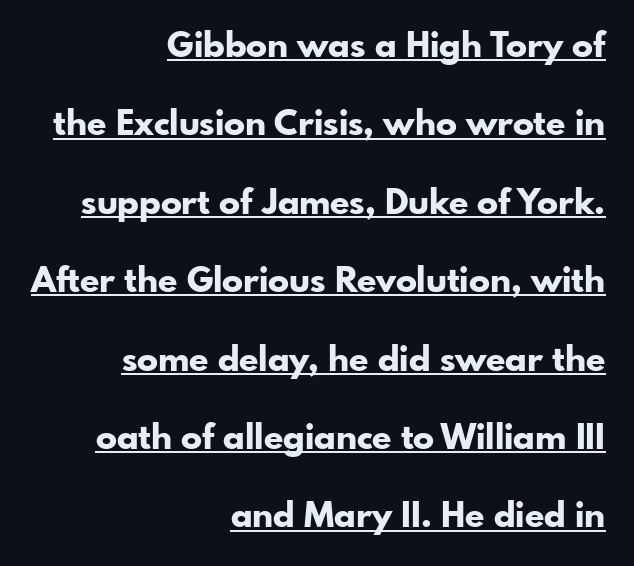
The image shows 35 px bold sans-serif type, upright; set right-aligned, loose line spacing (2.24x), normal letter spacing, underlined; low stroke contrast and a small x-height.
